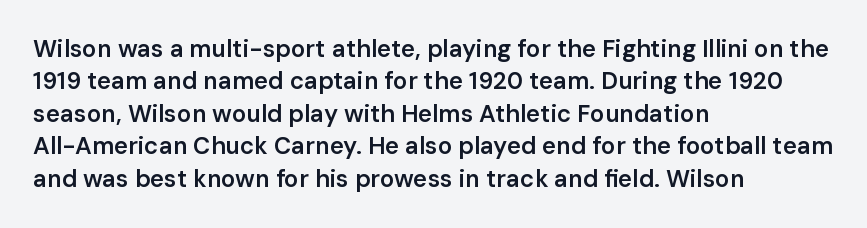
The image shows 24 px text type, upright; set left-aligned, normal line spacing (1.35x), normal letter spacing, not underlined.
